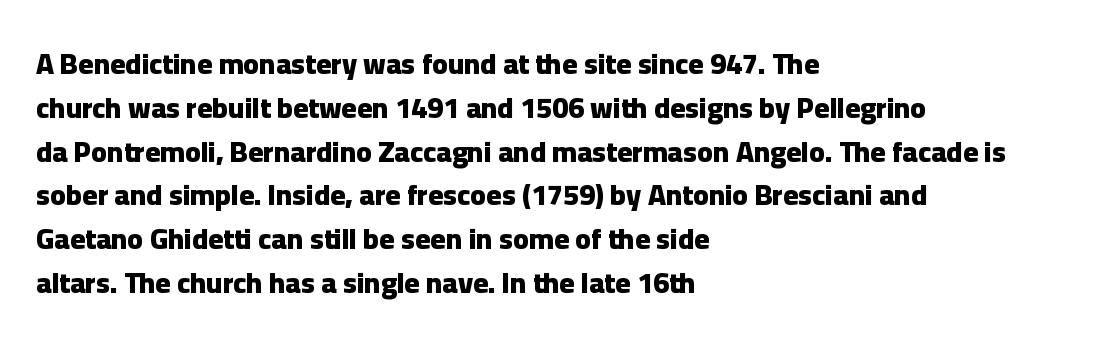
The image shows 29 px heavy sans-serif type, upright; set left-aligned, normal line spacing (1.51x), normal letter spacing, not underlined; low stroke contrast and a medium x-height.
